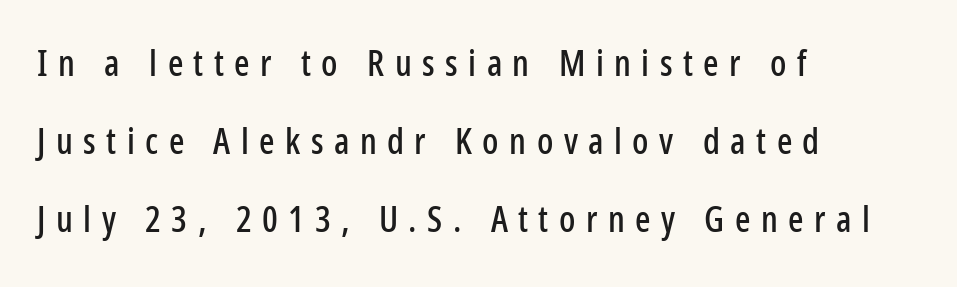
Compared with typical paragraphs, the rows here are farther apart. Varying glyph widths throughout — classic text-font behaviour. When letters stand straight like this, we call the style roman or upright. These lines are set flush left with a ragged right edge. A bare baseline throughout the passage. These lines have a slow, spaced-out rhythm from letter to letter.
